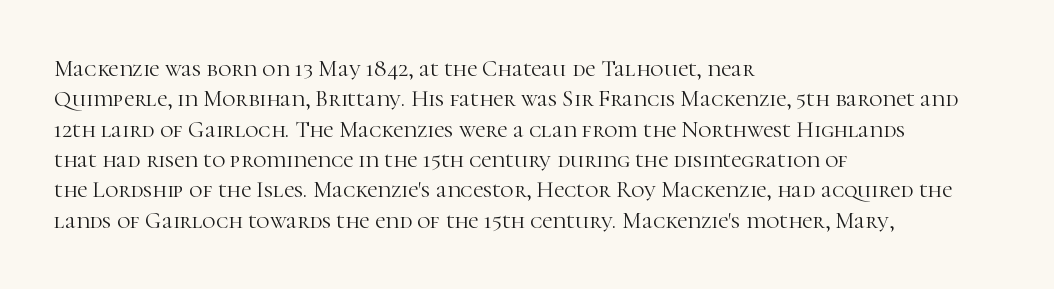
{"italic": "no", "bold": "no", "underline": "no", "align": "left", "line_spacing": "normal", "line_spacing_ratio": 1.32, "letter_spacing": "normal", "letter_spacing_em": 0.0, "glyph_px": 23}
